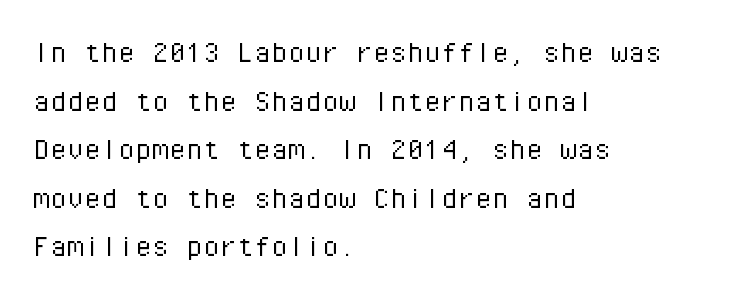
What stands out about the letter spacing? Nothing — it is the standard amount. Each letter's strokes conclude bluntly, with no projecting serifs. Think of a typewriter: that constant character pitch is what you see here. Type without underlining. Each stroke keeps to a modest, everyday thickness or less. Every row of glyphs begins at an identical x-position on the left.
